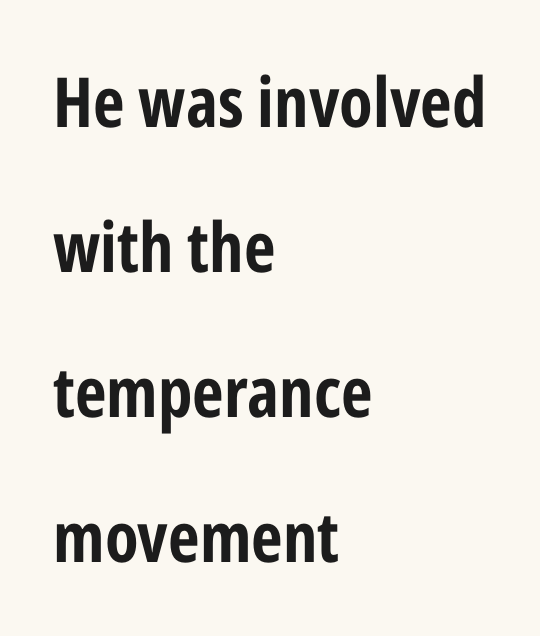
{"serif": "no", "italic": "no", "bold": "yes", "weight": "bold", "width": "condensed", "stroke_contrast": "low", "x_height": "medium", "monospaced": "no", "underline": "no", "align": "left", "line_spacing": "loose", "line_spacing_ratio": 2.1, "letter_spacing": "normal", "letter_spacing_em": 0.0, "glyph_px": 69}
